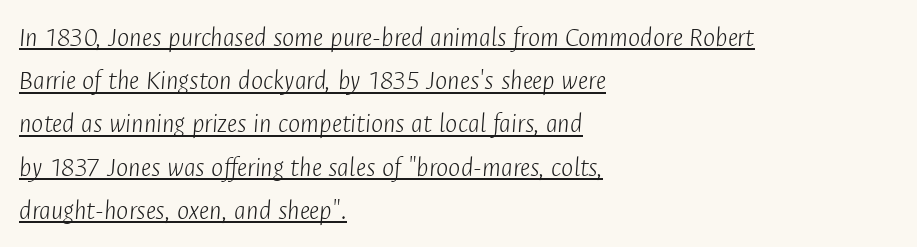
{"italic": "yes", "lean": "right", "slant_degrees": 4, "bold": "no", "weight": "light", "width": "condensed", "stroke_contrast": "low", "x_height": "medium", "monospaced": "no", "underline": "yes", "align": "left", "line_spacing": "normal", "line_spacing_ratio": 1.49, "letter_spacing": "normal", "letter_spacing_em": 0.0, "glyph_px": 29}
